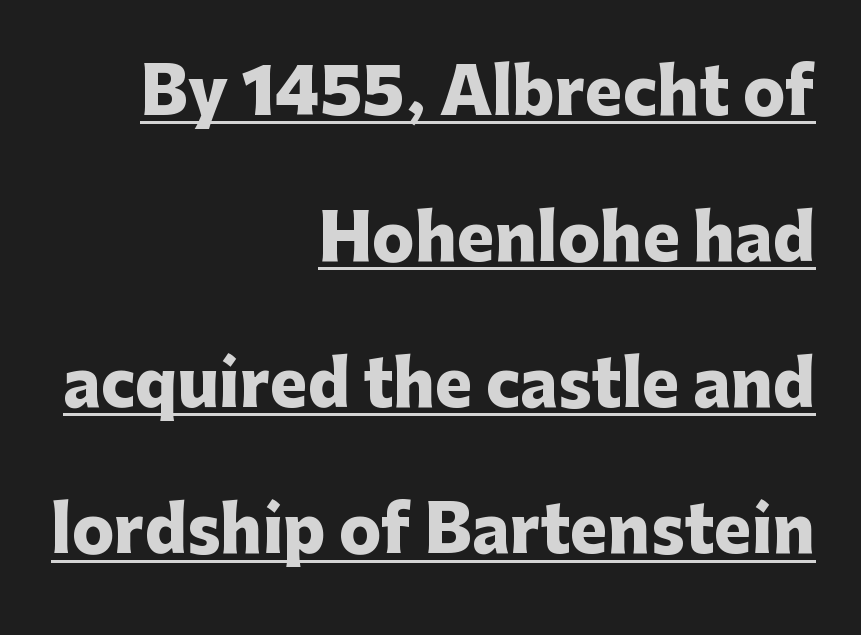
Regarding leading, the lines here are spaced well apart. The rendering uses the underline text-decoration. Rendered with straight, roman letterforms. The glyphs have the mass of a bold cut.
